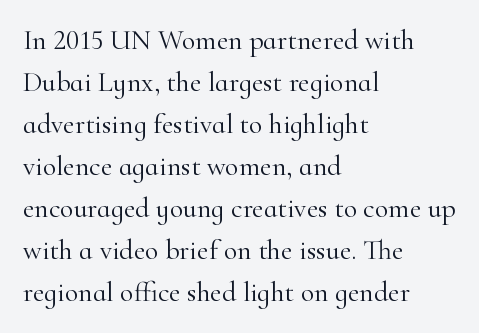
{"serif": "yes", "italic": "no", "bold": "no", "weight": "light", "width": "normal", "stroke_contrast": "high", "x_height": "small", "monospaced": "no", "underline": "no", "align": "left", "line_spacing": "normal", "line_spacing_ratio": 1.5, "letter_spacing": "normal", "letter_spacing_em": 0.0, "glyph_px": 28}
